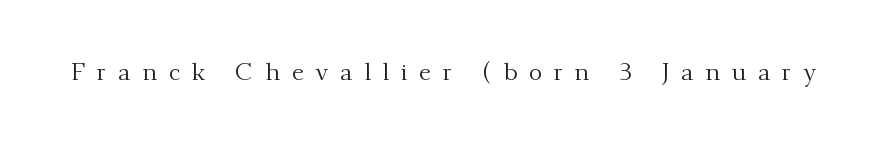
The gaps between neighbouring characters are conspicuously large. These lines were composed using upright roman letters. Weight: not bold — regular or lighter. The passage shown is not underscored anywhere.
